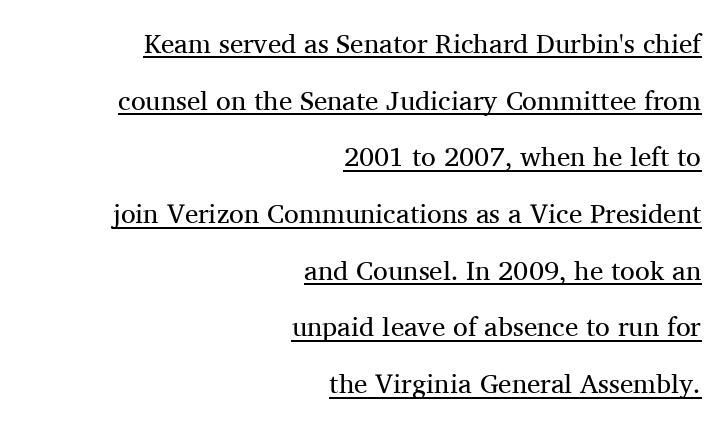
The image shows 27 px text type, upright; set right-aligned, loose line spacing (2.1x), normal letter spacing, underlined.
